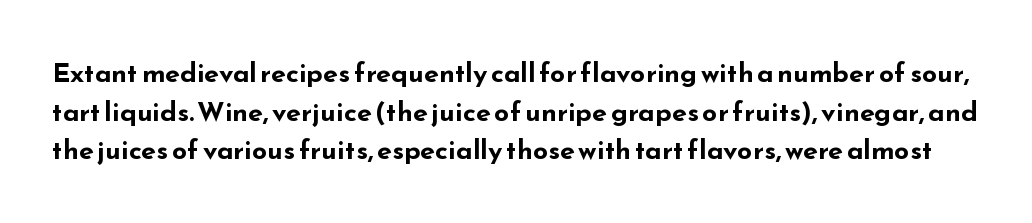
The specimen omits any rule beneath the text block's lines. What weight is shown? A full bold with thick strokes. Nope, not italic — everything's standing straight. Students, observe: this is what conventionally led text looks like.
